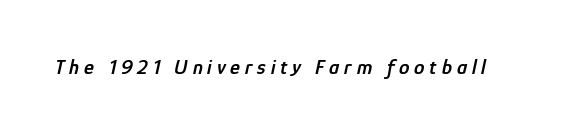
A fair bit of extra ink — the face is semibold, not bold. Observe the lean: these are italic letterforms. Short note: letters widely spaced. Glance below the letters and you will spot only blank space.
